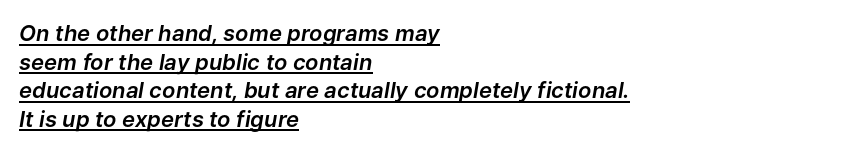
The image shows 22 px text type, italic (leaning right); set left-aligned, normal line spacing (1.3x), normal letter spacing, underlined.
